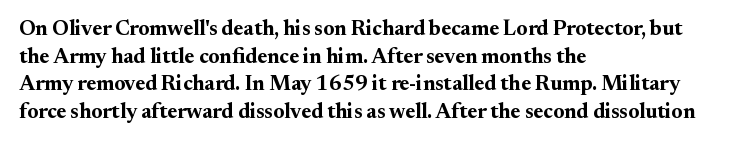
Q: Is the text bold? A: Yes.
Q: Is the text italic (slanted)? A: No, it is upright.
Q: Is the text underlined? A: No.
Q: How is the paragraph aligned? A: Left-aligned.
Q: Is the spacing between letters normal or unusually wide? A: Normal.
Q: Is the spacing between lines tight, normal or loose? A: Normal.
